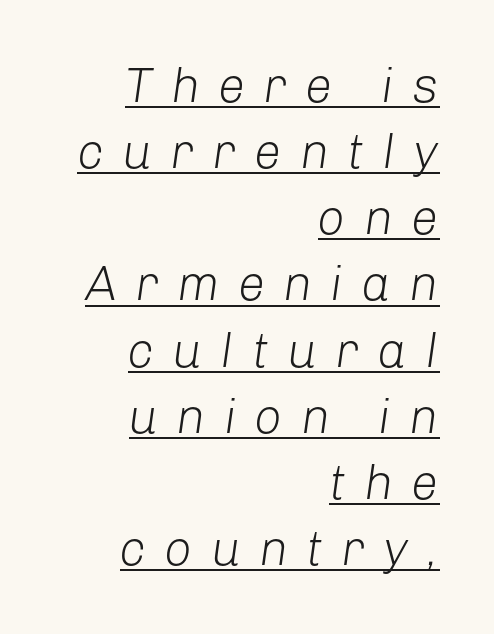
The image shows 49 px light type, italic (leaning right); set right-aligned, normal line spacing (1.35x), unusually wide letter spacing (+0.37 em), underlined; low stroke contrast and a medium x-height.
